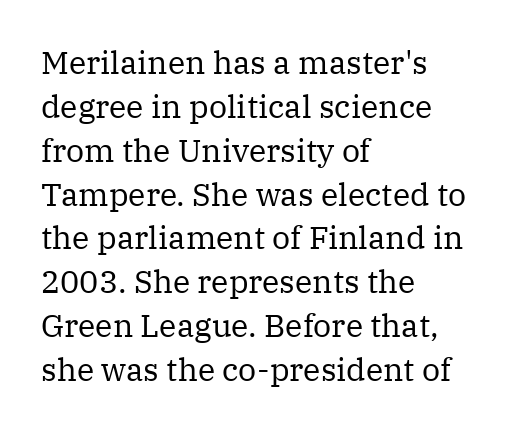
The image shows 32 px regular-weight serif type, upright; set left-aligned, normal line spacing (1.37x), normal letter spacing, not underlined; medium stroke contrast and a medium x-height.
